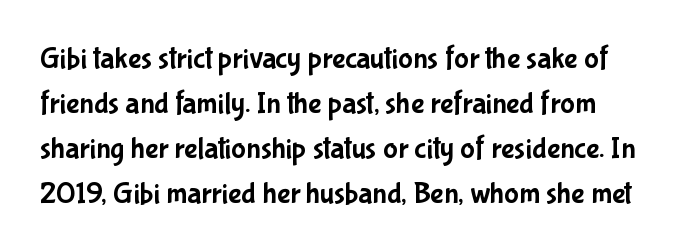
The image shows 31 px condensed sans-serif type, upright; set normal line spacing (1.45x), normal letter spacing, not underlined; low stroke contrast and a medium x-height.
